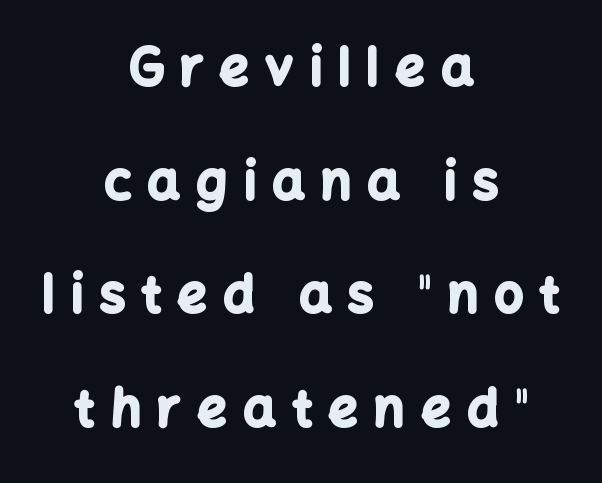
The typesetter chose a symmetrical, centered arrangement here. Short note: letters widely spaced. Successive baselines arrive slowly, with a big drop between each. Is this a fixed-width face? No — the glyphs have proportional, varying widths. Every letter is thick-stroked: bold, no question.
